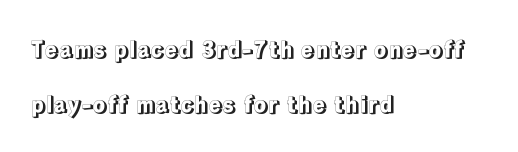
The lines in this sample share a left origin and differ only in where they stop. The rendering keeps characters at their native spacing. Characters remain perfectly vertical along every line. A great deal of white space separates one row of letters from the next.
